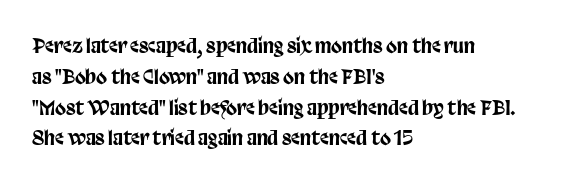
{"italic": "no", "underline": "no", "align": "left", "line_spacing": "normal", "line_spacing_ratio": 1.54, "letter_spacing": "normal", "letter_spacing_em": 0.0, "glyph_px": 20}
